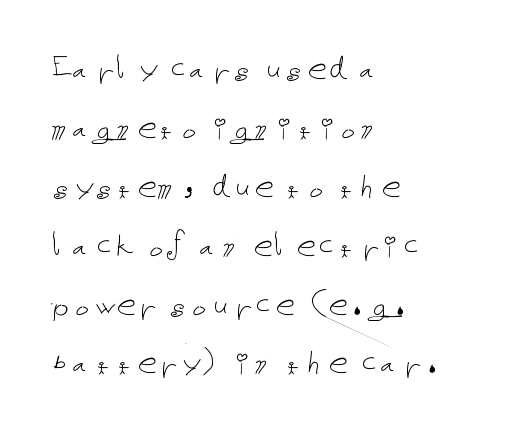
In CSS terms this would be text-align: left. The passage shown stacks its lines at a standard gap. Tracking here is standard; glyphs follow each other at the usual distance. Notice how the stems are strictly vertical — no italics here.
